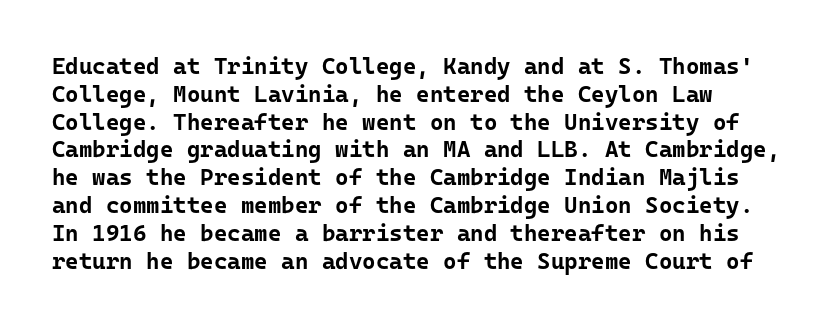
The letters stand upright; this is a roman face. As a designer I'd log this as weight 700, bold. Lines of text with bare space underneath. The tracking reads as untouched default to a designer's eye.
